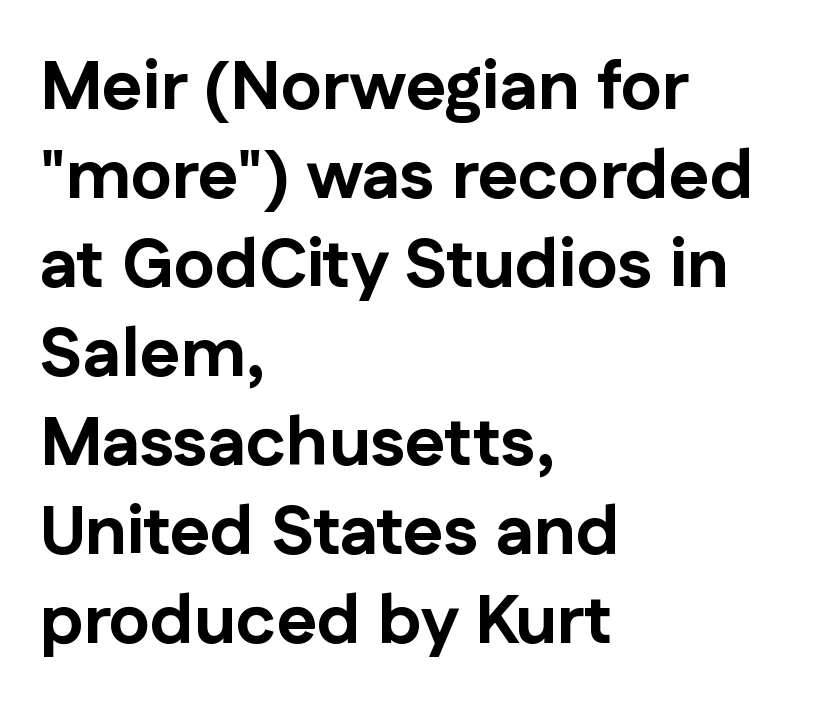
The image shows 69 px bold sans-serif type, upright; set left-aligned, normal line spacing (1.29x), normal letter spacing, not underlined; low stroke contrast and a medium x-height.
